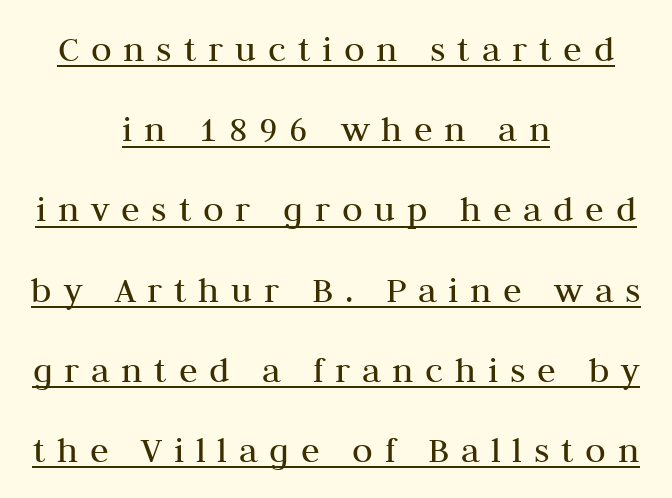
The rendering uses natural spacing where letterforms have individual widths. The sample's only ornament is a line tracing under the words. Typeset on center — no edge is straight. Each stroke keeps to a modest, everyday thickness or less.
